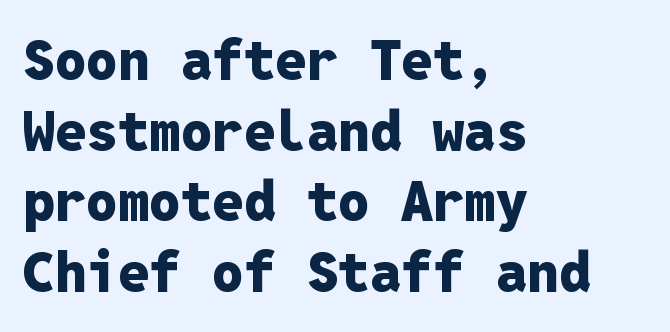
The image shows 56 px heavy sans-serif type, upright, monospaced; set left-aligned, normal line spacing (1.26x), normal letter spacing, not underlined; low stroke contrast and a medium x-height.
